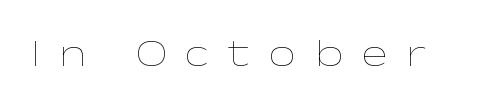
The image shows 39 px thin, wide type, upright; set unusually wide letter spacing (+0.48 em), not underlined; low stroke contrast and a medium x-height.
